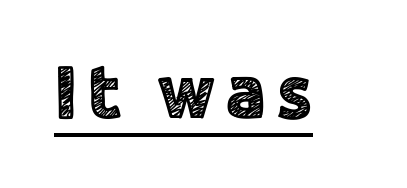
{"serif": "no", "italic": "no", "width": "normal", "x_height": "medium", "monospaced": "no", "underline": "yes", "glyph_px": 77}
